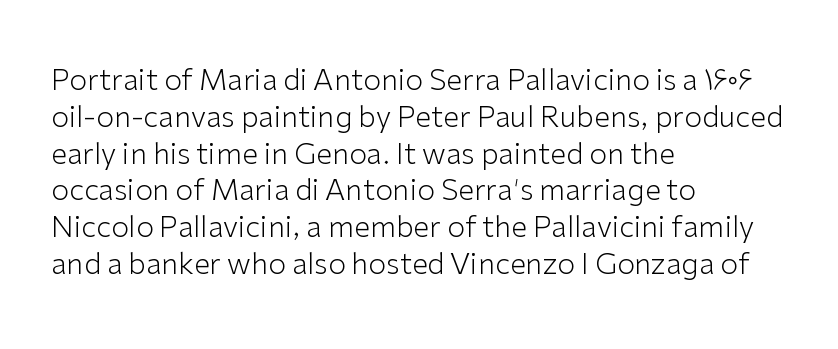
The image shows 29 px light sans-serif type, upright; set left-aligned, normal line spacing (1.27x), normal letter spacing, not underlined; low stroke contrast and a medium x-height.
